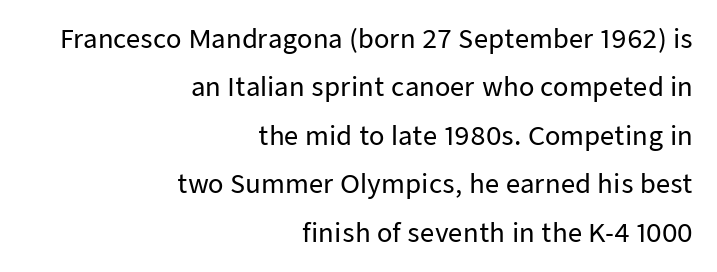
{"italic": "no", "underline": "no", "align": "right", "line_spacing": "loose", "line_spacing_ratio": 1.94, "letter_spacing": "normal", "letter_spacing_em": 0.0, "glyph_px": 25}
